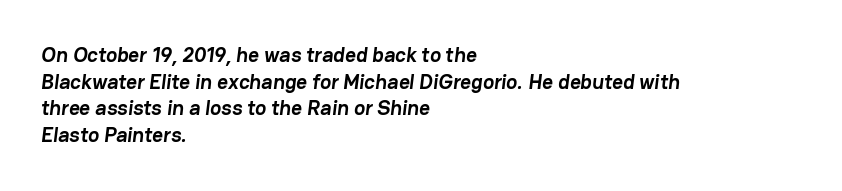
Unmarked baselines from the first word to the last. The setting favours the left margin, as ordinary paragraphs usually do. Regarding leading, the lines here are spaced in the standard way. Observe the ordinary spacing: letters are neighbours, not strangers. Heft: maximum for text — a bold.
